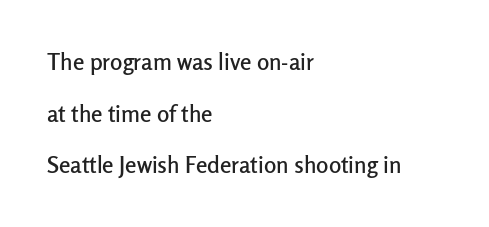
The letters sit at their default tracking, neither squeezed nor spread. This sample is left-justified, so line endings fall wherever the words run out. No italicization has been applied; the sample stays upright. The passage shown stacks its lines with a broad gap. Type without underlining.
